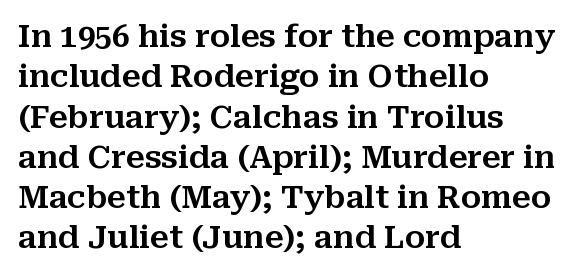
{"serif": "yes", "italic": "no", "width": "normal", "stroke_contrast": "medium", "x_height": "medium", "monospaced": "no", "underline": "no", "align": "left", "line_spacing": "normal", "line_spacing_ratio": 1.3, "letter_spacing": "normal", "letter_spacing_em": 0.0, "glyph_px": 31}
